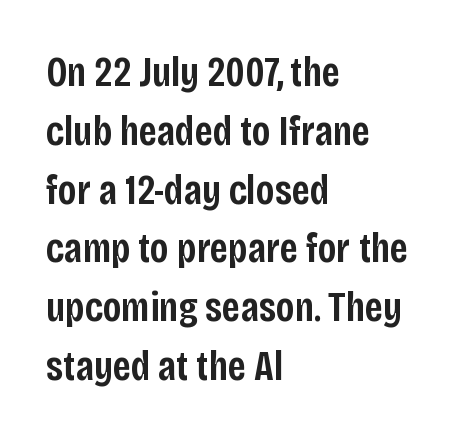
How heavy is the stroke? Medium-heavy — a semibold, shy of bold. These lines are rendered in a variable-pitch font. No feet cap the strokes, marking this as sans-serif type. This rendering leaves character spacing at its baseline value. Unmarked baselines from the first word to the last. Every row of glyphs begins at an identical x-position on the left.
